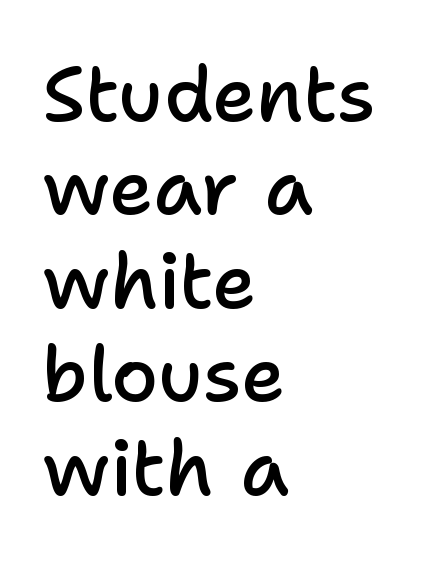
The foot of each line stays bare and open. Slightly chunky letters — semibold, I'd say, not full bold. Posture: vertical. Every row of glyphs begins at an identical x-position on the left. The face used here is rendered with its standard letterfit. You could not count columns in this text — the font is proportionally spaced.
